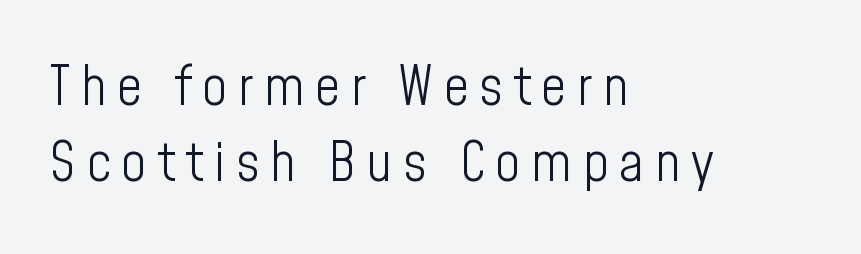
The image shows 55 px light, condensed sans-serif type, upright; set left-aligned, normal line spacing (1.38x), not underlined; low stroke contrast and a medium x-height.
